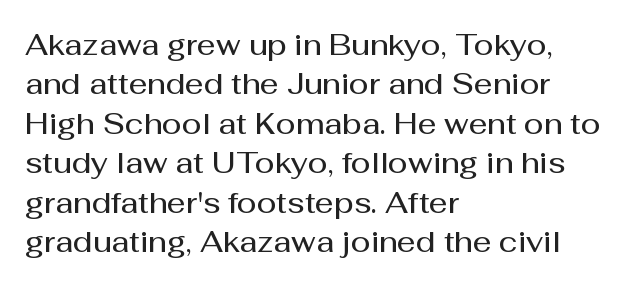
The image shows 29 px semibold sans-serif type, upright; set left-aligned, normal line spacing (1.36x), normal letter spacing, not underlined; medium stroke contrast and a medium x-height.
